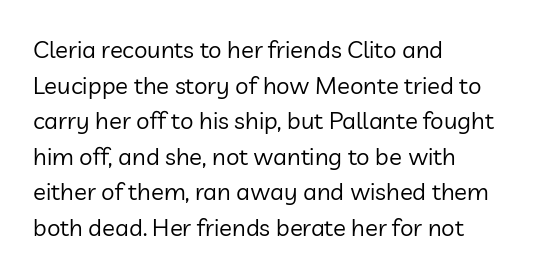
No italicization has been applied; the sample stays upright. Each line starts at the same left margin while the right side varies. Weight: regular or lighter. Compared with typical paragraphs, the rows here are spaced about the same. No extra tracking has been applied to these lines. Any mark beneath the type? The region is blank.
